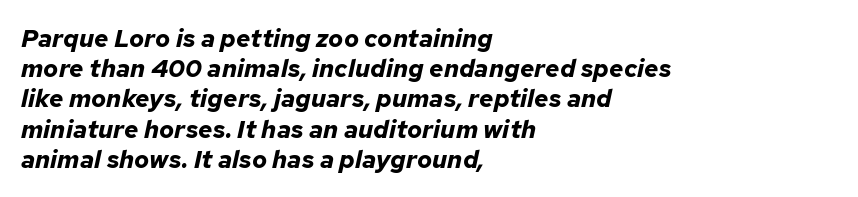
{"italic": "yes", "lean": "right", "slant_degrees": 12, "bold": "yes", "underline": "no", "align": "left", "line_spacing_ratio": 1.21, "letter_spacing": "normal", "letter_spacing_em": 0.0, "glyph_px": 25}
